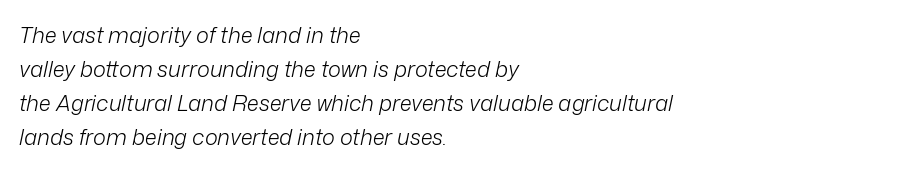
The image shows 22 px text type, italic (leaning right); set left-aligned, normal line spacing (1.55x), normal letter spacing, not underlined.
